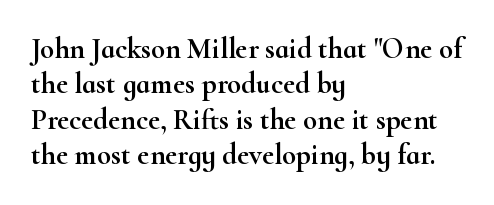
{"serif": "yes", "italic": "no", "width": "wide", "stroke_contrast": "high", "x_height": "small", "monospaced": "no", "underline": "no", "align": "left", "line_spacing_ratio": 1.22, "letter_spacing": "normal", "letter_spacing_em": 0.0, "glyph_px": 29}
